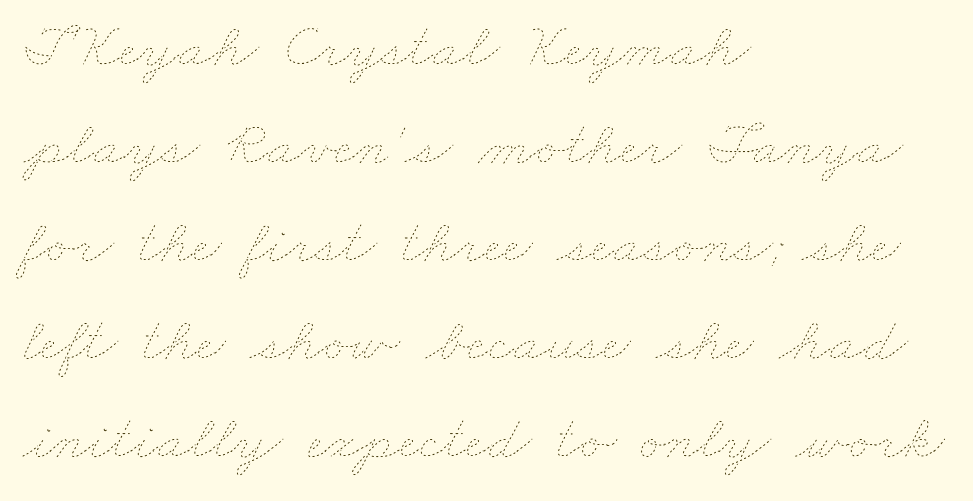
Looks like regular typesetting: each glyph gets only the width it needs. Anything drawn beneath the words? Only blank space. The letterforms sit at book weight or below. This rendering uses left alignment, leaving the right contour irregular.
